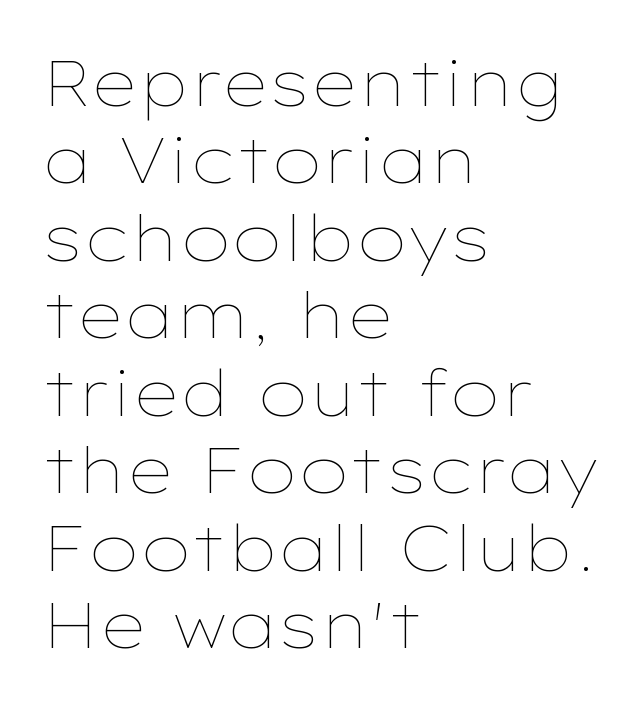
{"italic": "no", "bold": "no", "weight": "thin", "width": "wide", "stroke_contrast": "low", "x_height": "medium", "monospaced": "no", "underline": "no", "align": "left", "line_spacing_ratio": 1.21, "letter_spacing": "normal", "letter_spacing_em": 0.0, "glyph_px": 64}
